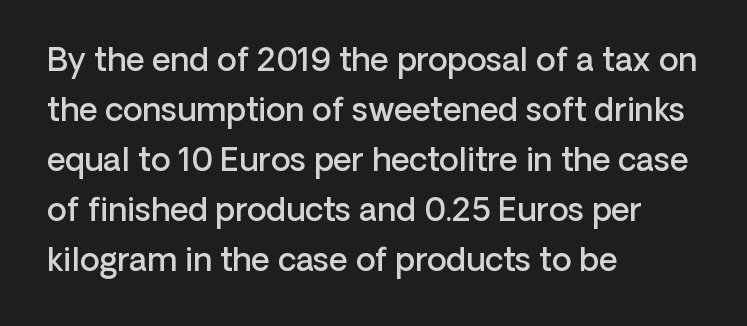
Q: Is the text bold? A: Semi-bold.
Q: Is the text italic (slanted)? A: No, it is upright.
Q: Is the typeface a serif or a sans-serif typeface? A: Sans-serif.
Q: Is the text underlined? A: No.
Q: How is the paragraph aligned? A: Left-aligned.
Q: Is the spacing between letters normal or unusually wide? A: Normal.
Q: Is the spacing between lines tight, normal or loose? A: Normal.
Q: Width (condensed, normal, or wide)? A: Normal.
Q: Stroke contrast? A: Low.
Q: x-height? A: Medium.
Q: Monospaced? A: No.
